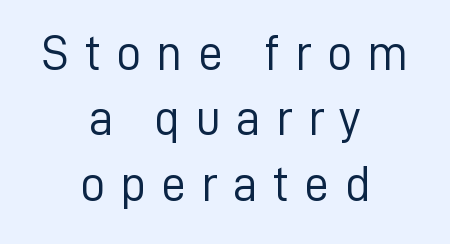
The rendering shows plain stroke endings on the letterforms — a sans-serif design. The strip under each line holds only bare page. A typesetter would mark this as roman, not italic. In terms of letterspacing, this is a distinctly airy, spread setting. Character widths vary here, with narrow letters taking less room than wide ones.
